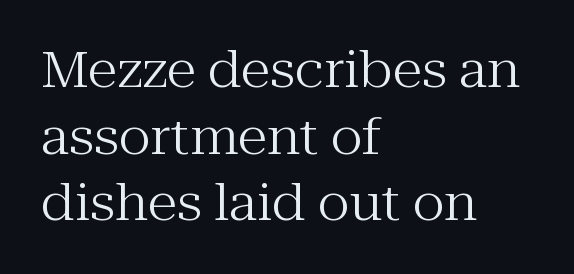
The rendering shows small feet on the letterforms — a serif design. The type sits square on the baseline with zero lean. Does the leading feel generous? No, just average. The cut favours lightness, reaching ordinary text weight at its darkest.
